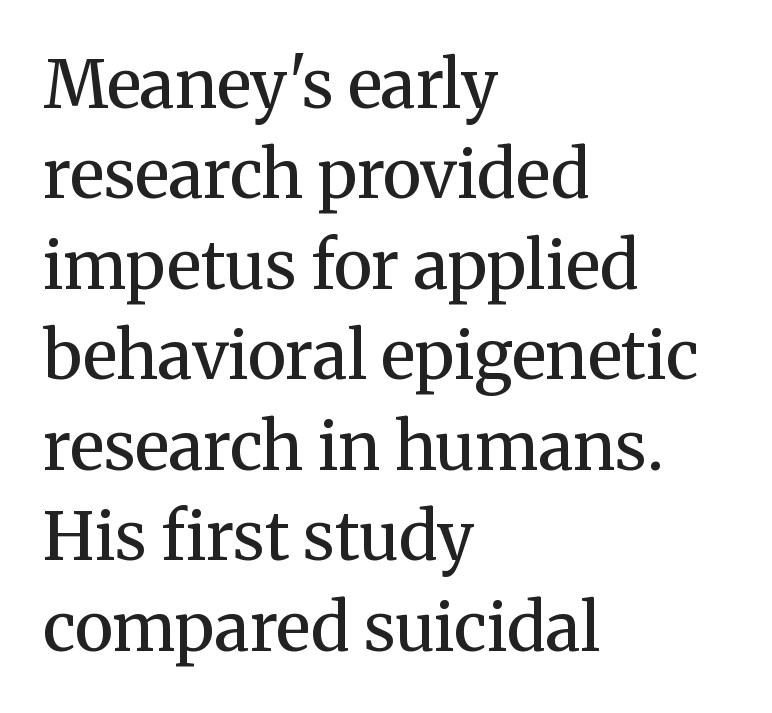
The image shows 66 px semibold serif type, upright; set left-aligned, normal line spacing (1.37x), normal letter spacing, not underlined; medium stroke contrast and a medium x-height.
